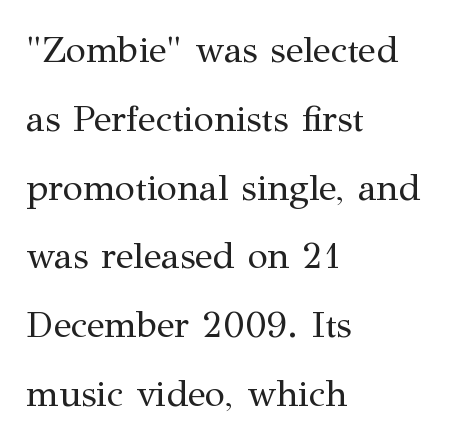
Are there feet on the stems? There are — it's a serif. This sample uses an upright cut, with every glyph sitting square on the baseline. Casual observation: everything's shoved over to the left. Vertical stems look standard width or narrower in stroke. How are the letters spaced? Ordinarily, with no added tracking. Any mark beneath the type? The region is blank.
